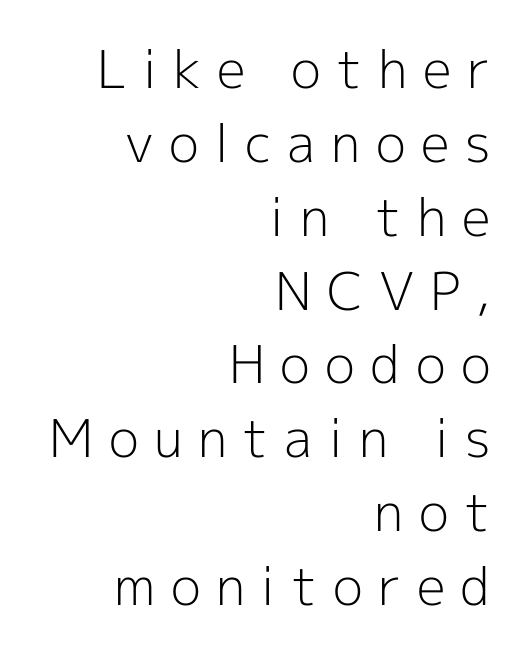
{"serif": "no", "italic": "no", "bold": "no", "weight": "light", "width": "normal", "x_height": "medium", "monospaced": "no", "underline": "no", "align": "right", "line_spacing": "normal", "line_spacing_ratio": 1.42, "letter_spacing": "wide", "letter_spacing_em": 0.3, "glyph_px": 52}
